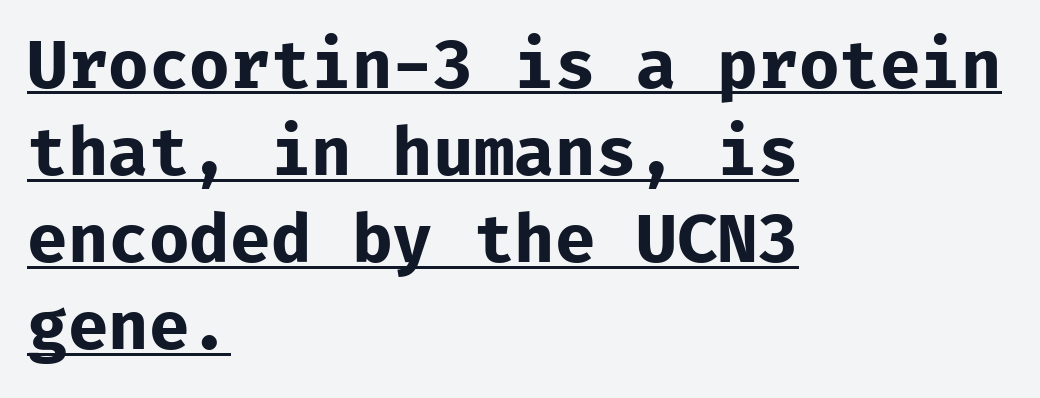
The image shows 66 px bold sans-serif type, upright, monospaced; set left-aligned, normal line spacing (1.32x), normal letter spacing, underlined; low stroke contrast and a medium x-height.
